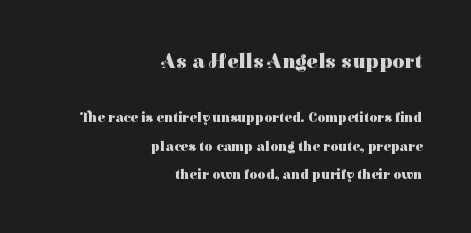
The image shows 21 px bold type, upright; set right-aligned, loose line spacing (2.05x), normal letter spacing, not underlined; the first (top) block is 1.5x larger.
